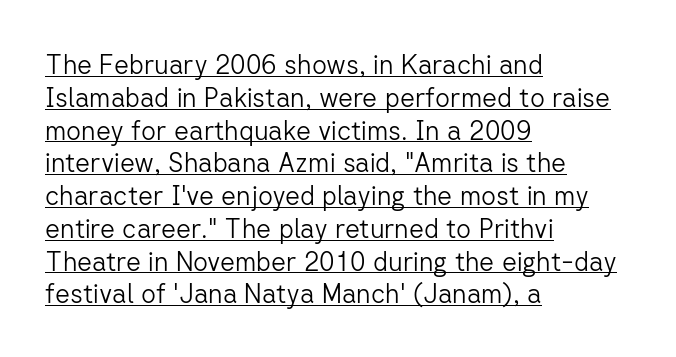
Q: Is the text bold? A: No.
Q: Is the text italic (slanted)? A: No, it is upright.
Q: Is the text underlined? A: Yes.
Q: How is the paragraph aligned? A: Left-aligned.
Q: Is the spacing between letters normal or unusually wide? A: Normal.
Q: Is the spacing between lines tight, normal or loose? A: Normal.
